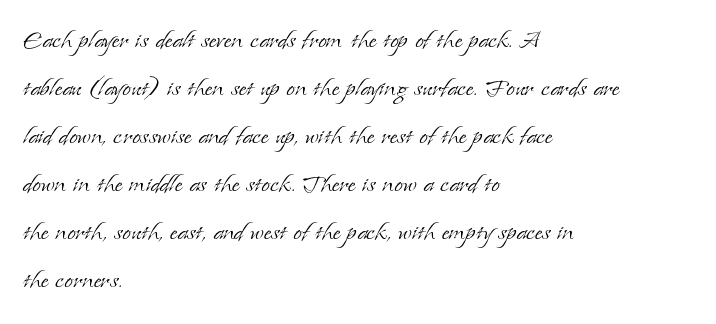
Q: Is the text bold? A: No.
Q: Is the text italic (slanted)? A: Yes.
Q: Is the typeface a serif or a sans-serif typeface? A: Serif.
Q: Is the text underlined? A: No.
Q: How is the paragraph aligned? A: Left-aligned.
Q: Is the spacing between letters normal or unusually wide? A: Normal.
Q: Is the spacing between lines tight, normal or loose? A: Normal.
Q: Width (condensed, normal, or wide)? A: Normal.
Q: Stroke contrast? A: Low.
Q: x-height? A: Small.
Q: Monospaced? A: No.
